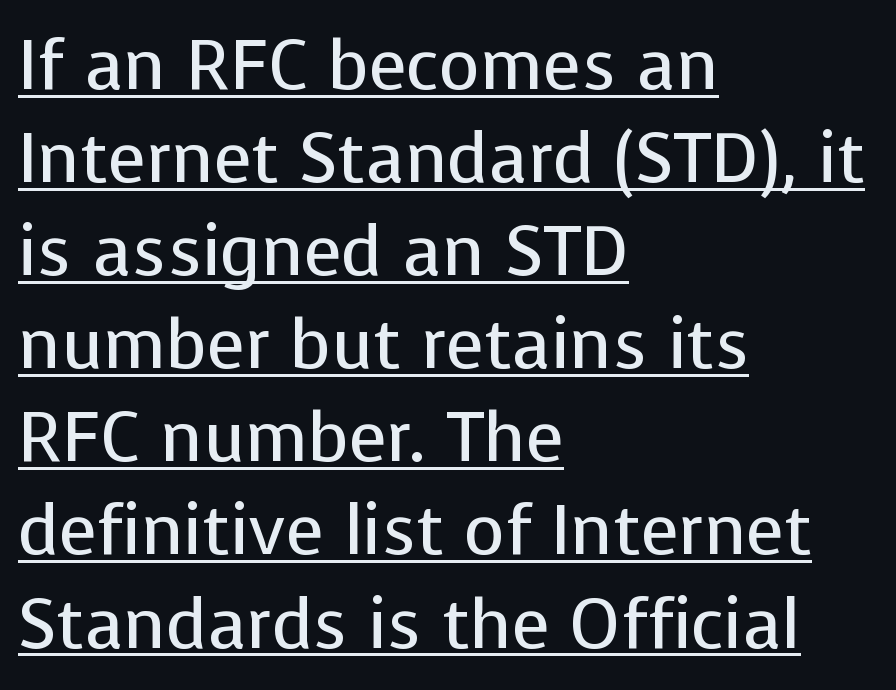
The image shows 70 px regular-weight sans-serif type, upright; set left-aligned, normal line spacing (1.33x), normal letter spacing, underlined; low stroke contrast and a medium x-height.
